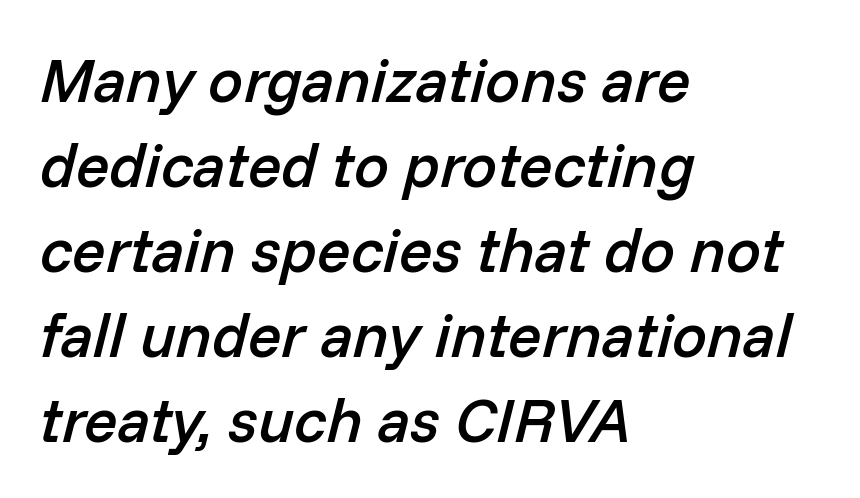
The image shows 62 px semibold type, italic (leaning right); set left-aligned, normal line spacing (1.37x), normal letter spacing, not underlined; low stroke contrast and a medium x-height.
